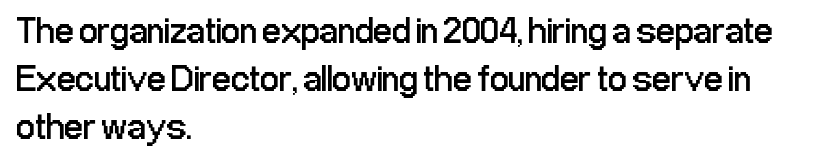
Q: Is the text bold? A: No.
Q: Is the text italic (slanted)? A: No, it is upright.
Q: Is the typeface a serif or a sans-serif typeface? A: Sans-serif.
Q: Is the text underlined? A: No.
Q: How is the paragraph aligned? A: Left-aligned.
Q: Is the spacing between letters normal or unusually wide? A: Normal.
Q: Is the spacing between lines tight, normal or loose? A: Normal.
Q: Width (condensed, normal, or wide)? A: Condensed.
Q: Stroke contrast? A: Low.
Q: x-height? A: Medium.
Q: Monospaced? A: No.
